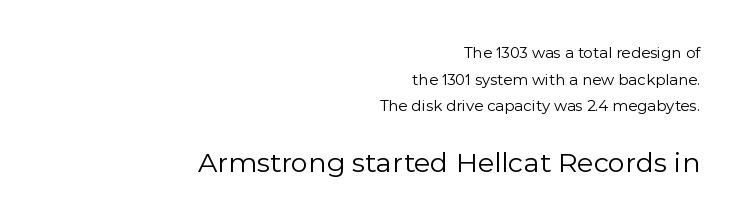
Q: Is the text bold? A: No.
Q: Is the text italic (slanted)? A: No, it is upright.
Q: Is the text underlined? A: No.
Q: How is the paragraph aligned? A: Right-aligned.
Q: Is the spacing between letters normal or unusually wide? A: Normal.
Q: Which block of text is set in a larger size, the first (top) or the second (bottom)? A: The second (bottom) one.
